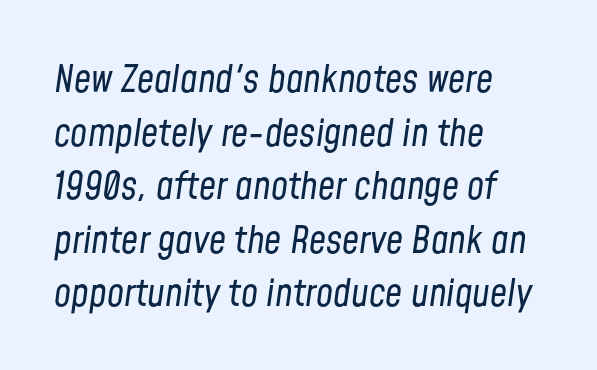
Q: Is the text bold? A: No.
Q: Is the text italic (slanted)? A: Yes, it leans right by about 8 degrees.
Q: Is the text underlined? A: No.
Q: How is the paragraph aligned? A: Left-aligned.
Q: Is the spacing between letters normal or unusually wide? A: Normal.
Q: Is the spacing between lines tight, normal or loose? A: Normal.
Q: Width (condensed, normal, or wide)? A: Condensed.
Q: Stroke contrast? A: Low.
Q: x-height? A: Medium.
Q: Monospaced? A: No.
